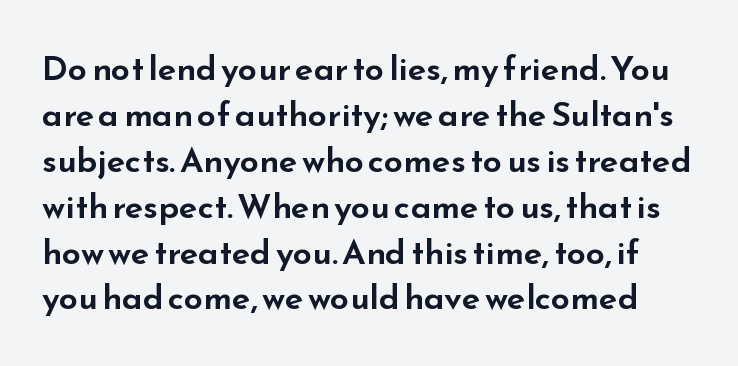
Q: Is the text italic (slanted)? A: No, it is upright.
Q: Is the typeface a serif or a sans-serif typeface? A: Sans-serif.
Q: Is the text underlined? A: No.
Q: Is the spacing between letters normal or unusually wide? A: Normal.
Q: Is the spacing between lines tight, normal or loose? A: Normal.
Q: Width (condensed, normal, or wide)? A: Wide.
Q: Stroke contrast? A: Low.
Q: x-height? A: Small.
Q: Monospaced? A: No.
